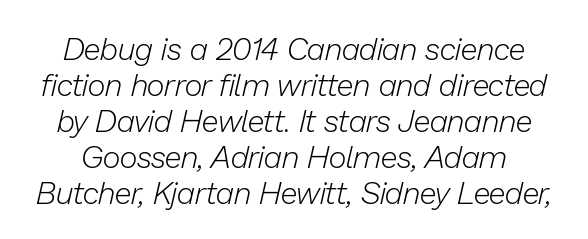
The image shows 31 px light type, italic (leaning right); set line spacing 1.16x, normal letter spacing, not underlined; low stroke contrast and a medium x-height.
